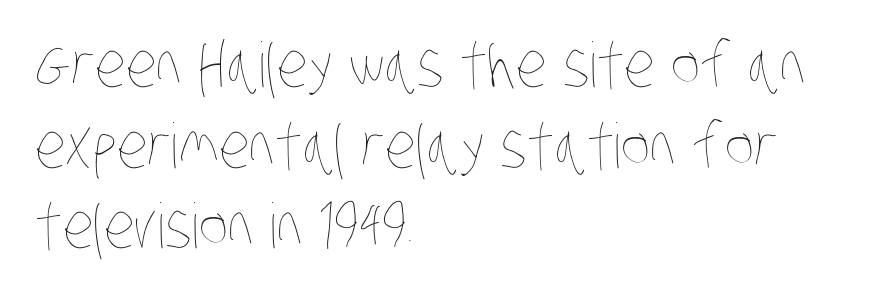
{"bold": "no", "weight": "thin", "width": "condensed", "stroke_contrast": "low", "x_height": "large", "monospaced": "no", "underline": "no", "align": "left", "line_spacing": "normal", "line_spacing_ratio": 1.3, "letter_spacing": "normal", "letter_spacing_em": 0.0, "glyph_px": 62}
